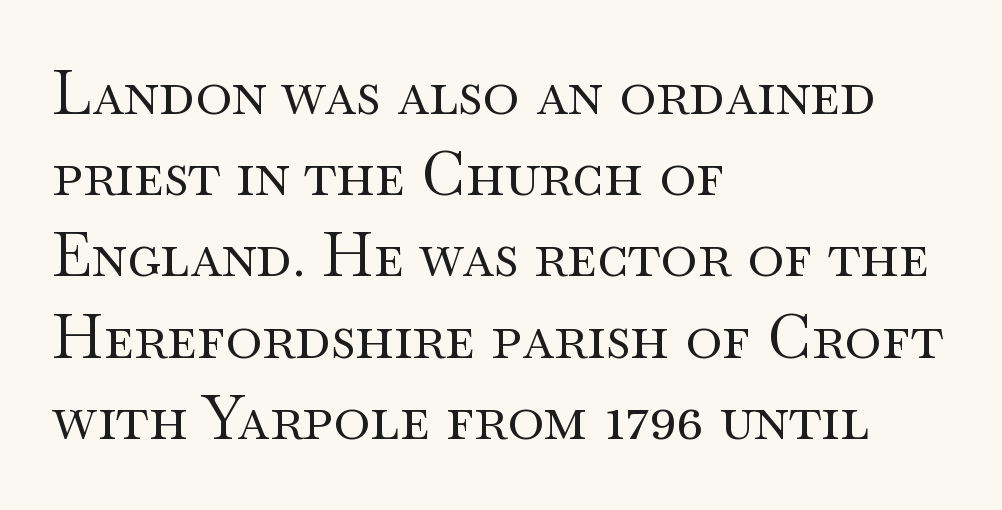
The image shows 62 px regular-weight, wide serif type, upright; set left-aligned, normal line spacing (1.31x), normal letter spacing, not underlined; medium stroke contrast and a small x-height.
